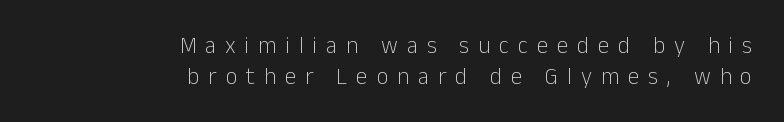
The image shows 23 px text type, upright; set right-aligned, normal line spacing (1.35x), unusually wide letter spacing (+0.39 em), not underlined.
